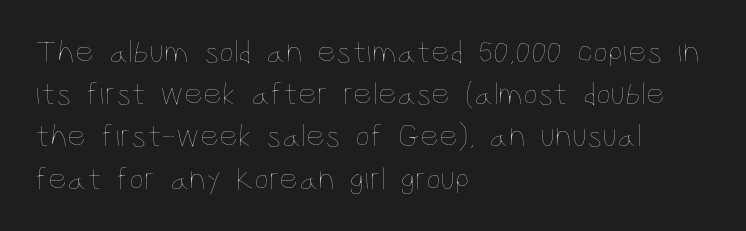
Q: Is the text bold? A: No.
Q: Is the text italic (slanted)? A: No, it is upright.
Q: Is the text underlined? A: No.
Q: How is the paragraph aligned? A: Left-aligned.
Q: Is the spacing between letters normal or unusually wide? A: Normal.
Q: Is the spacing between lines tight, normal or loose? A: Normal.
Q: Width (condensed, normal, or wide)? A: Condensed.
Q: Stroke contrast? A: Low.
Q: x-height? A: Large.
Q: Monospaced? A: No.
